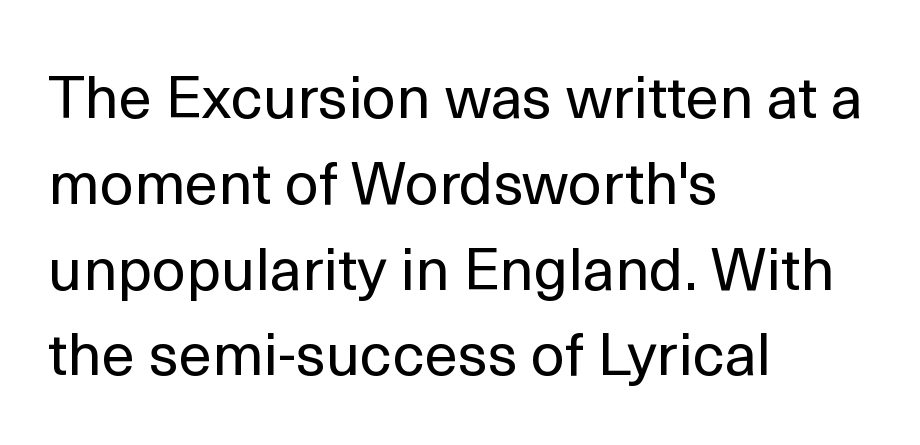
The image shows 60 px regular-weight sans-serif type, upright; set left-aligned, normal line spacing (1.43x), normal letter spacing, not underlined; a medium x-height.
